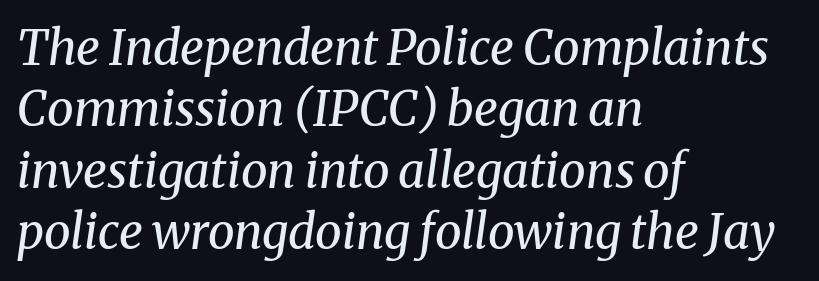
{"serif": "yes", "italic": "yes", "lean": "right", "slant_degrees": 8, "bold": "no", "weight": "regular", "width": "normal", "stroke_contrast": "medium", "x_height": "medium", "monospaced": "no", "underline": "no", "align": "left", "line_spacing": "normal", "line_spacing_ratio": 1.28, "letter_spacing": "normal", "letter_spacing_em": 0.0, "glyph_px": 48}
